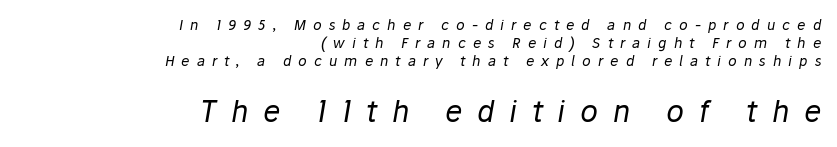
{"italic": "yes", "lean": "right", "slant_degrees": 10, "bold": "no", "weight": "regular", "width": "normal", "stroke_contrast": "low", "x_height": "medium", "monospaced": "no", "underline": "no", "align": "right", "line_spacing": "normal", "line_spacing_ratio": 1.29, "letter_spacing": "wide", "letter_spacing_em": 0.5, "larger_block": "second", "size_ratio": 2.07, "glyph_px": 29}
